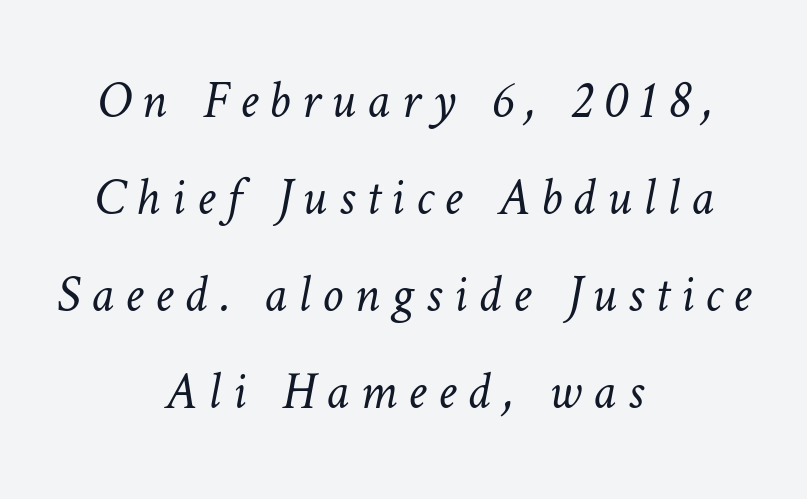
The image shows 53 px light type; set centered, line spacing 1.83x, unusually wide letter spacing (+0.21 em), not underlined; low stroke contrast and a medium x-height.
